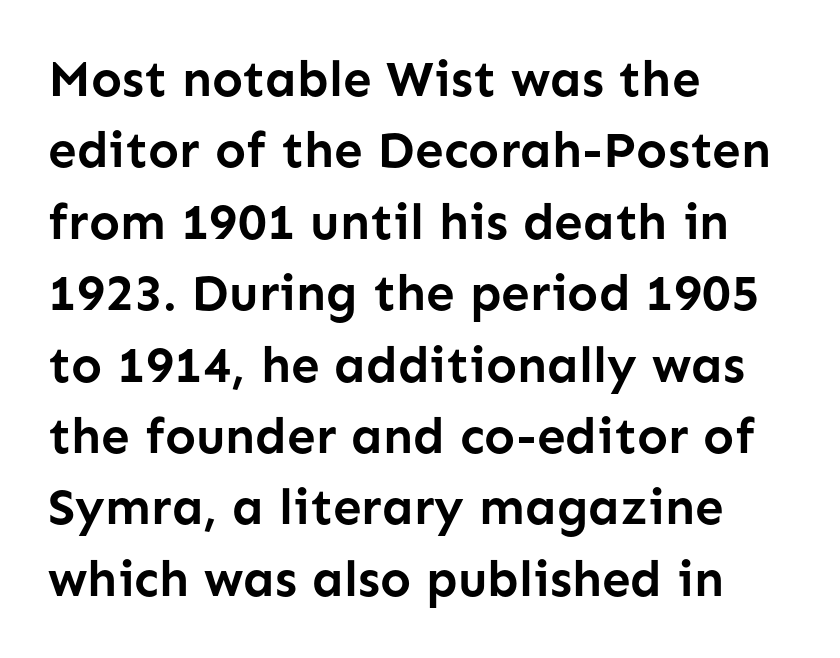
The lines sit at an ordinary, default distance from one another. The rendering shows plain stroke endings on the letterforms — a sans-serif design. Left-aligned paragraph, ragged on the right. This sample has the flowing, uneven cadence of proportional lettering.
